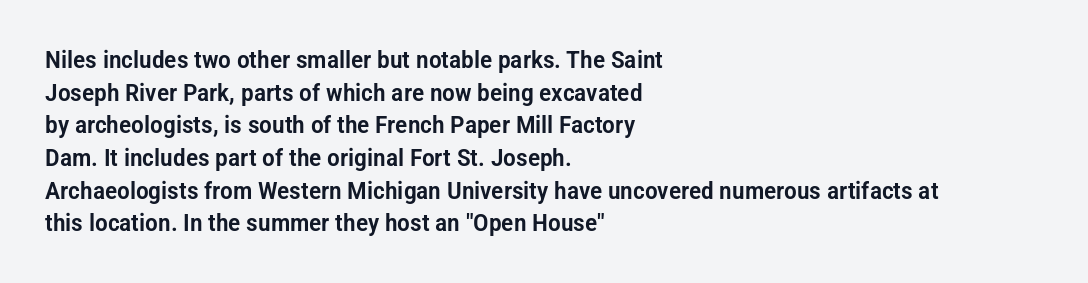
The vertical gap from one line to the next is medium. The rendering keeps characters at their native spacing. The axis of the letterforms is exactly vertical. Bare-footed words on every line. In CSS terms this would be text-align: left.
